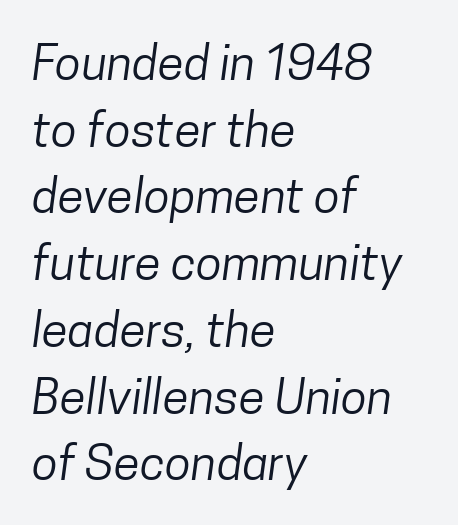
The strokes are not fattened; the text isn't bold. Compared with a centered layout, this one pins lines to the left instead. Has an underline been added? It has not. Each word holds together tightly as a unit, with standard inter-letter gaps.
